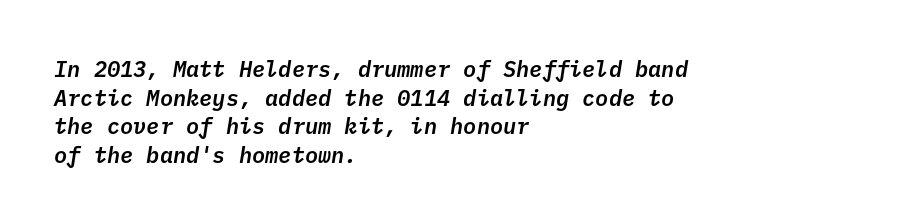
Horizontal bands of white between lines are of average thickness. The paragraph has a hard left edge and a soft right edge. Each word holds together tightly as a unit, with standard inter-letter gaps. Each row of text sits above clean, open space. When letters slant like this, we call the style italic.
